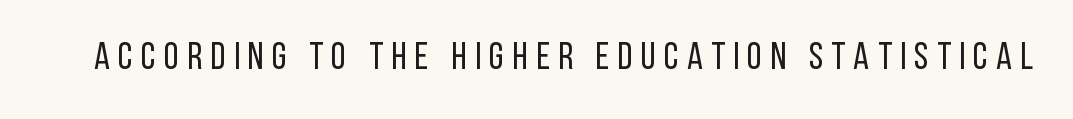
The image shows 38 px regular-weight, condensed sans-serif type, upright; set unusually wide letter spacing (+0.22 em), not underlined; low stroke contrast and a large x-height.
